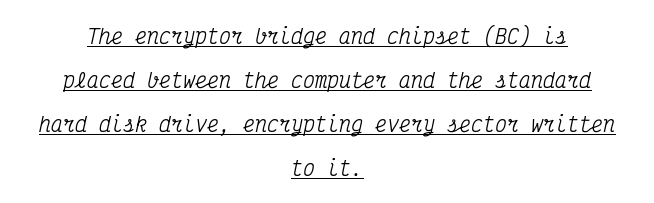
Students, note that the glyphs here touch the page at normal intervals. These lines were composed using italics. How would I describe the line gaps? Wide and relaxed. Visually the block forms a symmetrical silhouette, jagged on both flanks.
